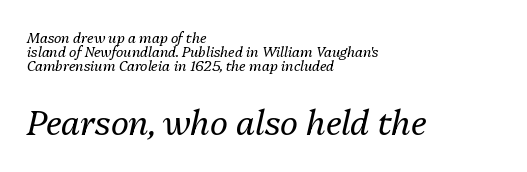
Q: Is the text bold? A: No.
Q: Is the text italic (slanted)? A: Yes, it leans right by about 13 degrees.
Q: Is the text underlined? A: No.
Q: How is the paragraph aligned? A: Left-aligned.
Q: Is the spacing between letters normal or unusually wide? A: Normal.
Q: Is the spacing between lines tight, normal or loose? A: Tight.
Q: Which block of text is set in a larger size, the first (top) or the second (bottom)? A: The second (bottom) one.
Q: Width (condensed, normal, or wide)? A: Normal.
Q: Stroke contrast? A: Medium.
Q: x-height? A: Medium.
Q: Monospaced? A: No.
